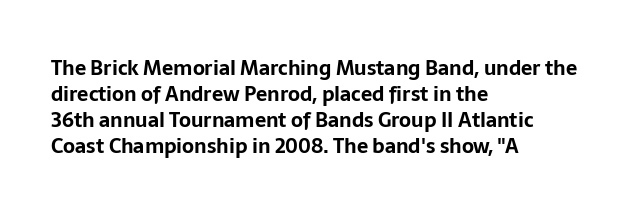
{"italic": "no", "bold": "yes", "underline": "no", "align": "left", "line_spacing": "normal", "line_spacing_ratio": 1.3, "letter_spacing": "normal", "letter_spacing_em": 0.0, "glyph_px": 20}
